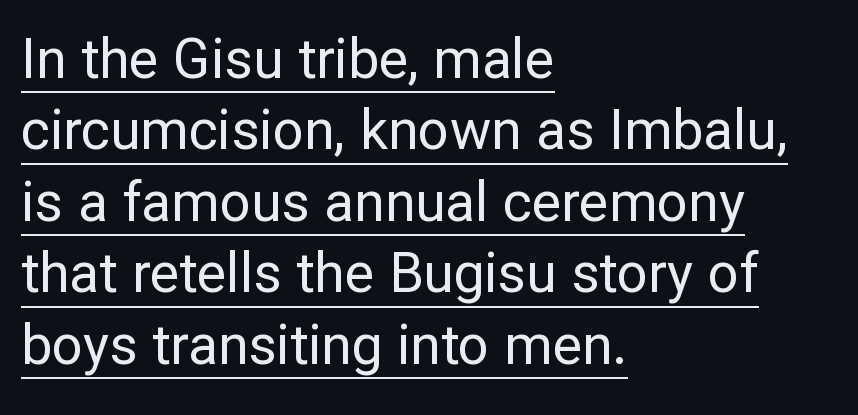
Q: Is the text bold? A: No.
Q: Is the text italic (slanted)? A: No, it is upright.
Q: Is the typeface a serif or a sans-serif typeface? A: Sans-serif.
Q: Is the text underlined? A: Yes.
Q: How is the paragraph aligned? A: Left-aligned.
Q: Is the spacing between letters normal or unusually wide? A: Normal.
Q: Is the spacing between lines tight, normal or loose? A: Normal.
Q: Width (condensed, normal, or wide)? A: Normal.
Q: Stroke contrast? A: Low.
Q: x-height? A: Medium.
Q: Monospaced? A: No.
